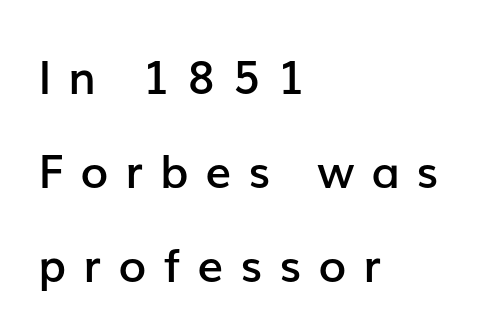
These lines carry some extra weight — a demibold, not a full bold. Do the characters align in a grid? No, the font is proportional. Has an underline been added? It has not. The rendering anchors every line to the left-hand side. The letters are spread apart with noticeably loose tracking.
